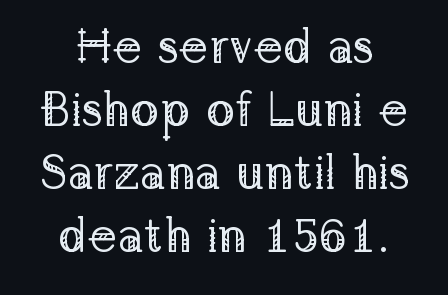
{"serif": "yes", "italic": "no", "bold": "no", "weight": "regular", "width": "normal", "stroke_contrast": "low", "x_height": "medium", "monospaced": "no", "underline": "no", "align": "center", "line_spacing": "normal", "line_spacing_ratio": 1.31, "letter_spacing": "normal", "letter_spacing_em": 0.0, "glyph_px": 48}
